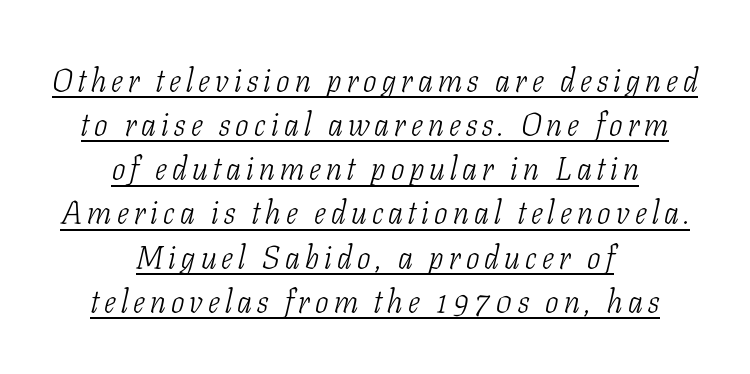
Q: Is the text bold? A: No.
Q: Is the text italic (slanted)? A: Yes, it leans right by about 11 degrees.
Q: Is the typeface a serif or a sans-serif typeface? A: Serif.
Q: Is the text underlined? A: Yes.
Q: How is the paragraph aligned? A: Centered.
Q: Is the spacing between lines tight, normal or loose? A: Normal.
Q: Width (condensed, normal, or wide)? A: Condensed.
Q: Stroke contrast? A: Low.
Q: x-height? A: Medium.
Q: Monospaced? A: No.
